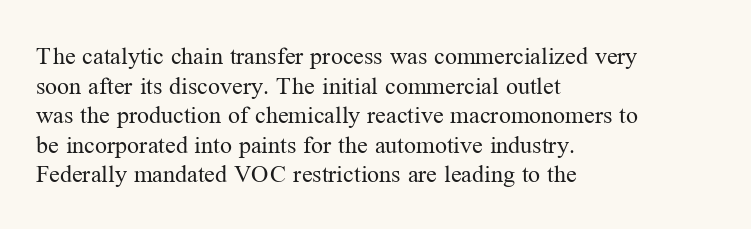
The image shows 24 px text type, upright; set left-aligned, line spacing 1.23x, normal letter spacing, not underlined.
